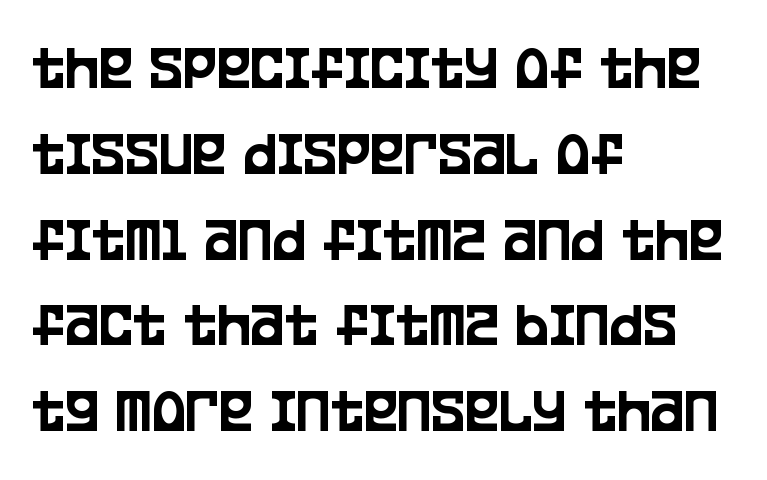
The image shows 64 px condensed sans-serif type, upright; set left-aligned, normal line spacing (1.34x), normal letter spacing, not underlined; low stroke contrast and a large x-height.
